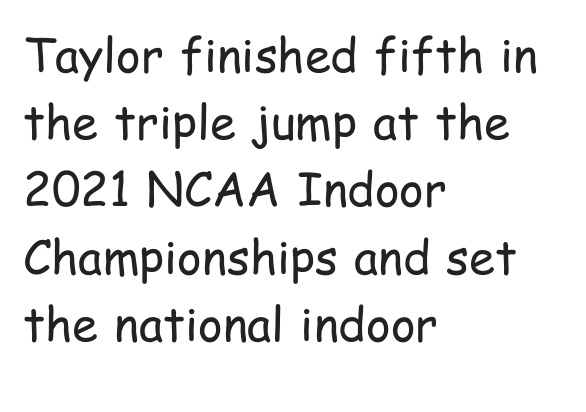
{"serif": "no", "italic": "no", "bold": "no", "weight": "regular", "width": "condensed", "stroke_contrast": "low", "x_height": "medium", "monospaced": "no", "underline": "no", "align": "left", "line_spacing": "normal", "line_spacing_ratio": 1.43, "letter_spacing": "normal", "letter_spacing_em": 0.0, "glyph_px": 47}
